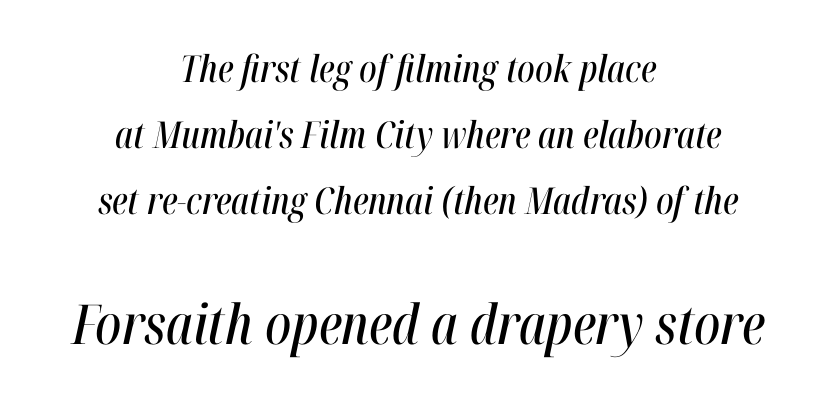
Short and long lines alike share a common midpoint. This layout puts the modest block above and the oversized block below. Here the designer chose a conventional face with non-uniform glyph widths. These lines were composed using italics. Plain, unruled lines of type. What stands out about the letter spacing? Nothing — it is the standard amount.
